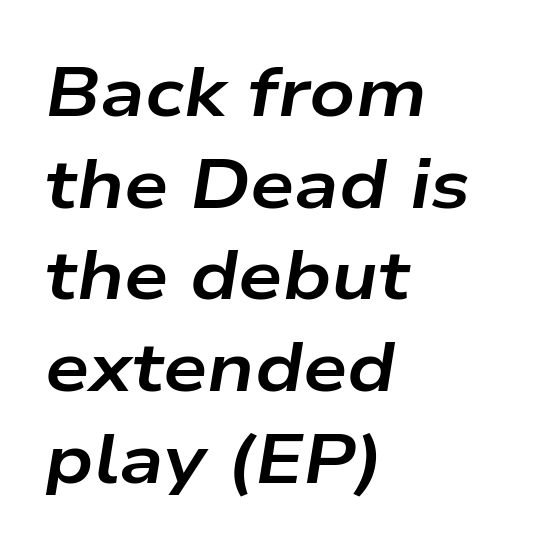
Q: Is the text bold? A: Yes.
Q: Is the text italic (slanted)? A: Yes, it leans right by about 9 degrees.
Q: Is the text underlined? A: No.
Q: How is the paragraph aligned? A: Left-aligned.
Q: Is the spacing between letters normal or unusually wide? A: Normal.
Q: Is the spacing between lines tight, normal or loose? A: Normal.
Q: Width (condensed, normal, or wide)? A: Wide.
Q: Stroke contrast? A: Low.
Q: x-height? A: Medium.
Q: Monospaced? A: No.
